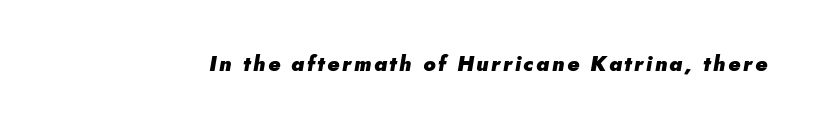
{"italic": "yes", "lean": "right", "slant_degrees": 5, "bold": "yes", "underline": "no", "glyph_px": 21}
